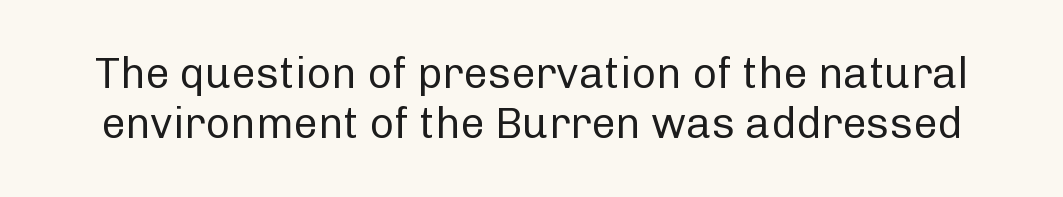
The image shows 43 px regular-weight sans-serif type, upright; set line spacing 1.17x, normal letter spacing, not underlined; low stroke contrast and a medium x-height.
